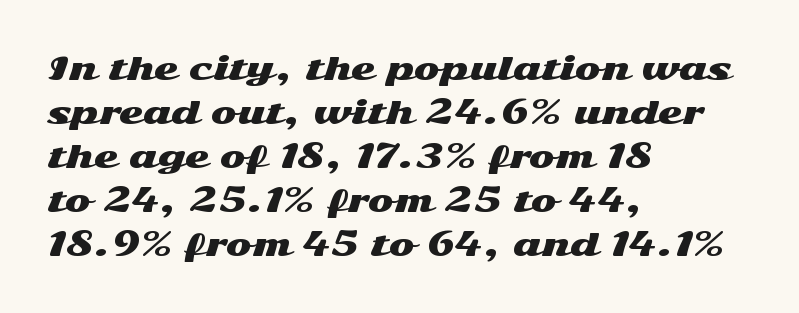
The image shows 31 px wide sans-serif type; set left-aligned, normal line spacing (1.42x), normal letter spacing, not underlined; medium stroke contrast and a medium x-height.
